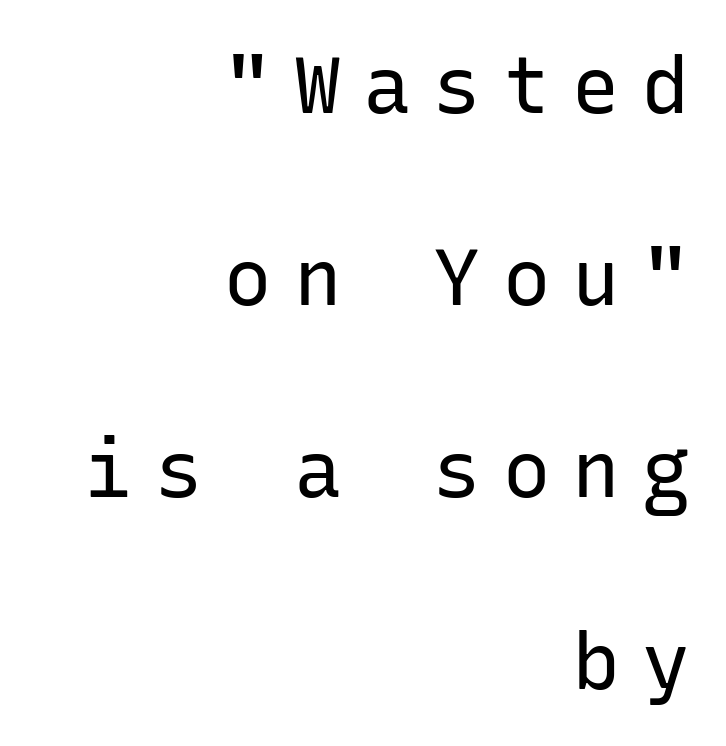
The image shows 79 px regular-weight sans-serif type, upright, monospaced; set right-aligned, loose line spacing (2.43x), unusually wide letter spacing (+0.28 em), not underlined; low stroke contrast and a medium x-height.
